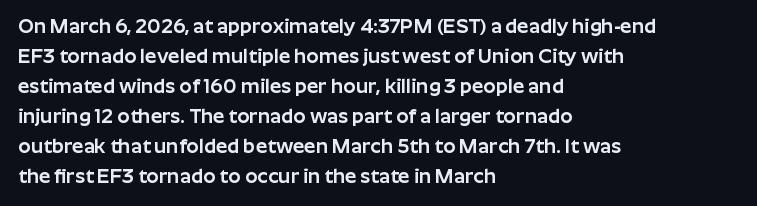
The image shows 20 px text type, upright; set left-aligned, normal line spacing (1.5x), normal letter spacing, not underlined.
